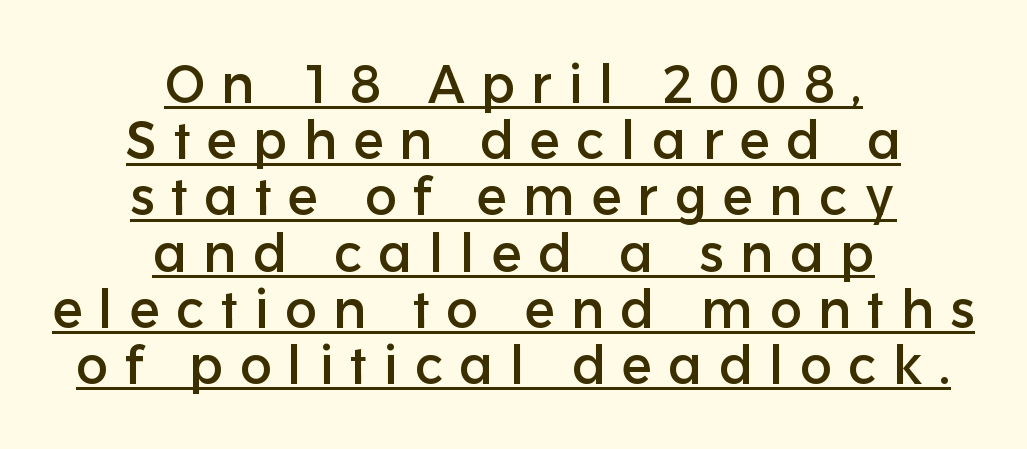
Loose tracking; the words dissolve into strings of separated letters. Is there any slant? The stems are plumb. Does the leading feel generous? Not at all — it's pinched. The text block is weighted toward neither margin, spreading evenly from the middle. In terms of letterform style, serifs are entirely absent. Emphasis is given by a line drawn under the lettering.
